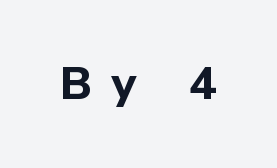
The image shows 46 px bold sans-serif type, upright; set unusually wide letter spacing (+0.43 em), not underlined; low stroke contrast and a medium x-height.
